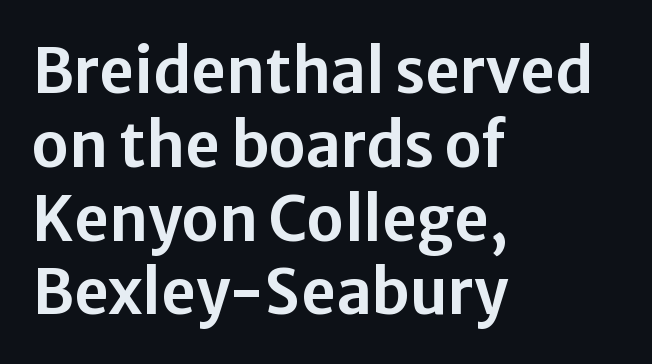
Q: Is the text italic (slanted)? A: No, it is upright.
Q: Is the typeface a serif or a sans-serif typeface? A: Sans-serif.
Q: Is the text underlined? A: No.
Q: How is the paragraph aligned? A: Left-aligned.
Q: Is the spacing between letters normal or unusually wide? A: Normal.
Q: Width (condensed, normal, or wide)? A: Normal.
Q: Stroke contrast? A: Low.
Q: x-height? A: Medium.
Q: Monospaced? A: No.
